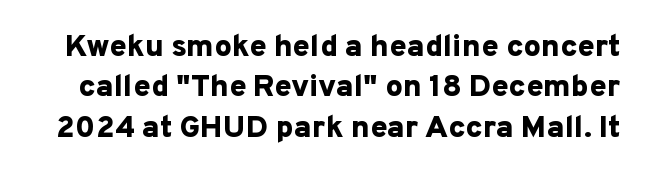
{"serif": "no", "italic": "no", "bold": "yes", "weight": "bold", "width": "normal", "stroke_contrast": "low", "x_height": "medium", "monospaced": "no", "underline": "no", "line_spacing": "normal", "line_spacing_ratio": 1.3, "letter_spacing": "normal", "letter_spacing_em": 0.0, "glyph_px": 31}
